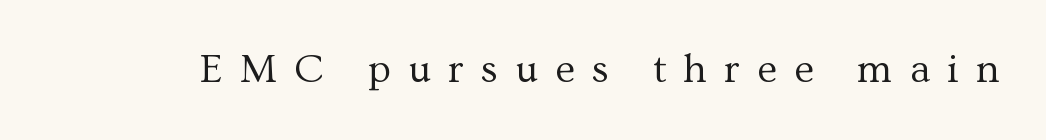
The image shows 40 px regular-weight serif type, upright; set unusually wide letter spacing (+0.43 em), not underlined; medium stroke contrast and a medium x-height.
